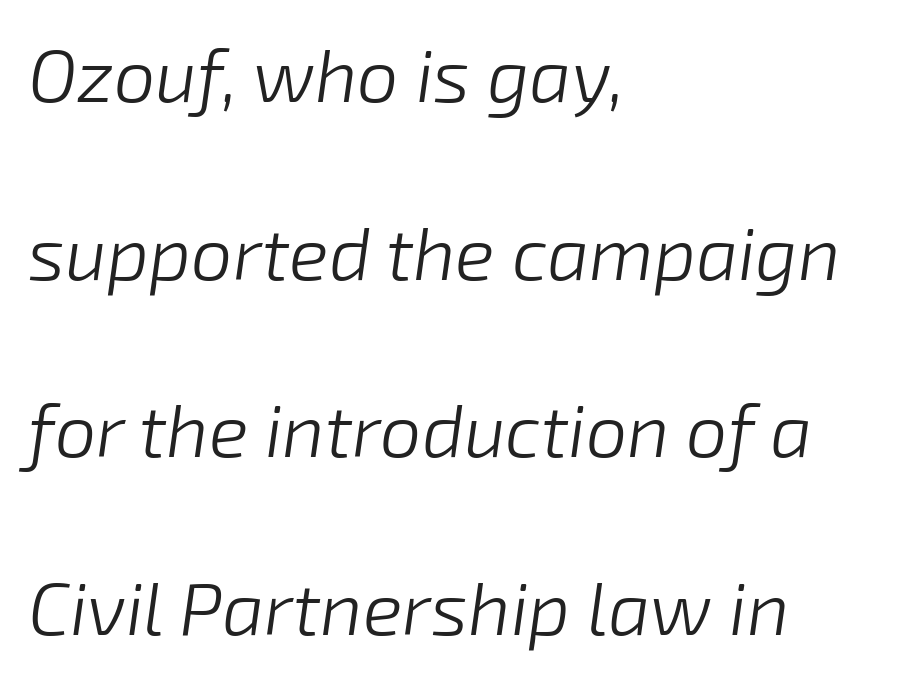
Q: Is the text bold? A: No.
Q: Is the text italic (slanted)? A: Yes, it leans right by about 8 degrees.
Q: Is the text underlined? A: No.
Q: How is the paragraph aligned? A: Left-aligned.
Q: Is the spacing between letters normal or unusually wide? A: Normal.
Q: Is the spacing between lines tight, normal or loose? A: Loose.
Q: Width (condensed, normal, or wide)? A: Normal.
Q: Stroke contrast? A: Low.
Q: x-height? A: Medium.
Q: Monospaced? A: No.
